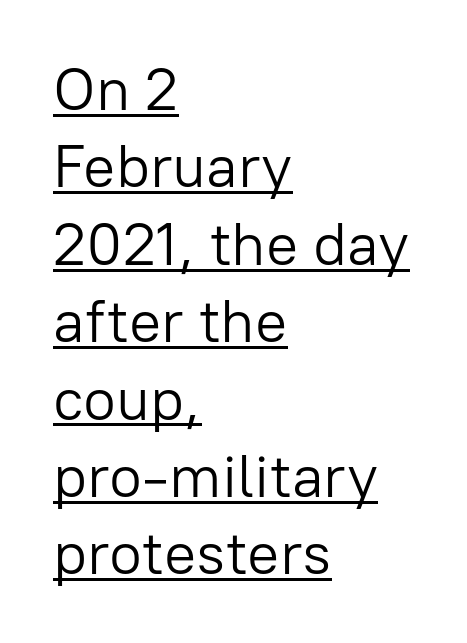
The characters display no serif detailing; their extremities are plain. The passage shown is typed in a proportional face where columns would drift. Rows of type keep a routine distance in the vertical direction. Stroke mass is kept to a normal reading level or below. You can tell it's not italic because the verticals are truly vertical.
